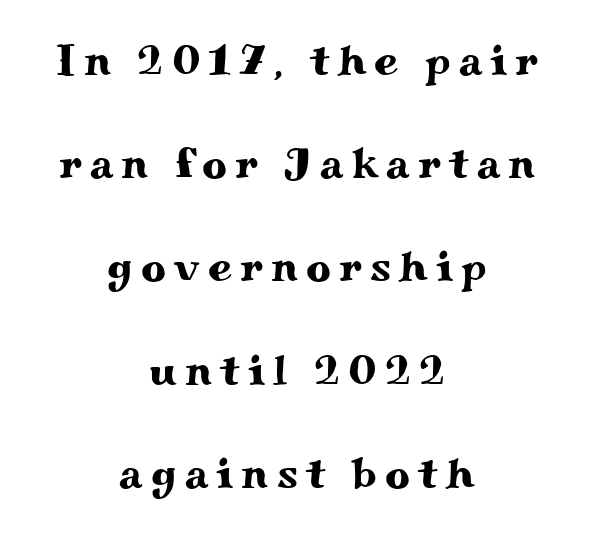
{"serif": "yes", "italic": "no", "width": "wide", "stroke_contrast": "medium", "x_height": "small", "monospaced": "no", "underline": "no", "align": "center", "line_spacing": "loose", "line_spacing_ratio": 2.4, "glyph_px": 43}
